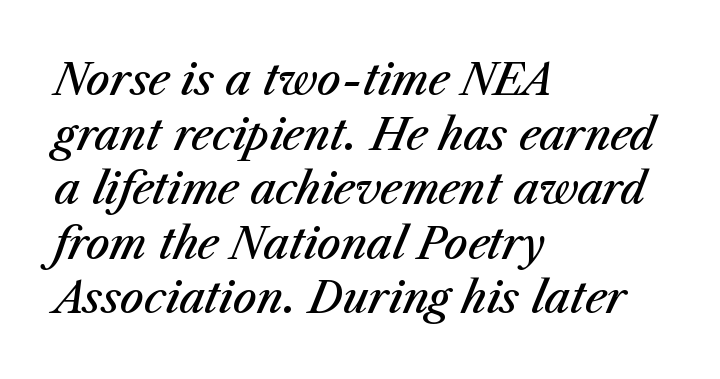
{"italic": "yes", "lean": "right", "slant_degrees": 23, "bold": "semi", "weight": "semibold", "width": "normal", "stroke_contrast": "medium", "x_height": "medium", "monospaced": "no", "underline": "no", "align": "left", "line_spacing": "normal", "line_spacing_ratio": 1.3, "letter_spacing": "normal", "letter_spacing_em": 0.0, "glyph_px": 42}
